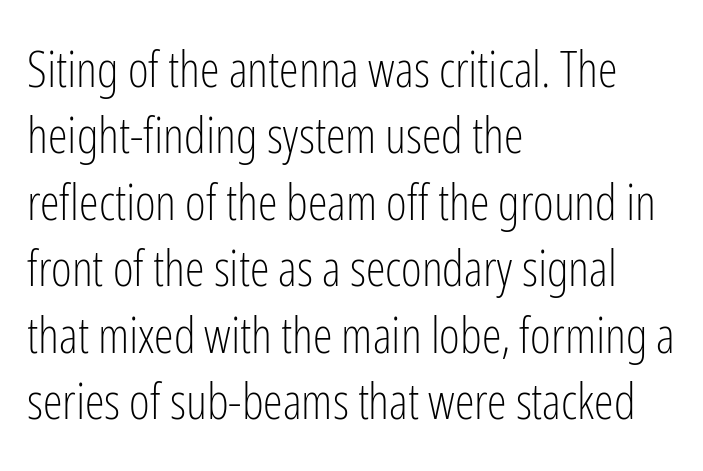
Q: Is the text bold? A: No.
Q: Is the text italic (slanted)? A: No, it is upright.
Q: Is the typeface a serif or a sans-serif typeface? A: Sans-serif.
Q: Is the text underlined? A: No.
Q: How is the paragraph aligned? A: Left-aligned.
Q: Is the spacing between letters normal or unusually wide? A: Normal.
Q: Is the spacing between lines tight, normal or loose? A: Normal.
Q: Width (condensed, normal, or wide)? A: Condensed.
Q: Stroke contrast? A: Low.
Q: x-height? A: Medium.
Q: Monospaced? A: No.
